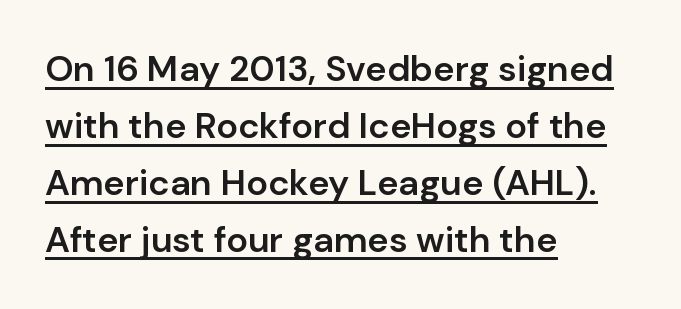
Caption: semibold face, moderately heavy strokes. Spacing between characters is what you'd get straight out of the box. Italic? Not at all — the glyphs are vertical. The designer went with a sans here, leaving each stem footless. One-word summary of the alignment: left. Check the space under the baseline: a stroke is drawn there.
